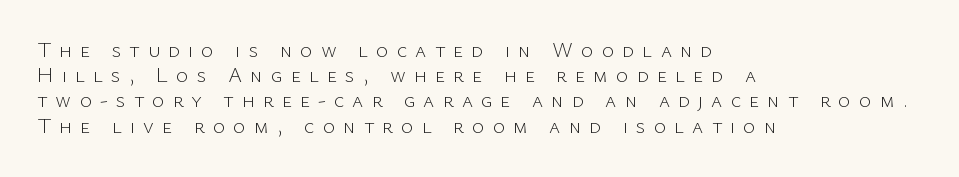
{"italic": "no", "bold": "no", "underline": "no", "align": "left", "line_spacing_ratio": 1.2, "letter_spacing": "wide", "letter_spacing_em": 0.39, "glyph_px": 21}
